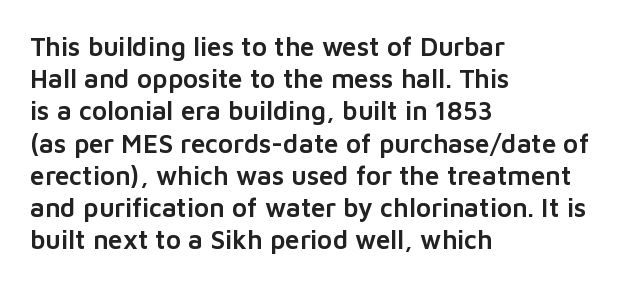
The image shows 26 px text type, upright; set left-aligned, line spacing 1.24x, normal letter spacing, not underlined.
